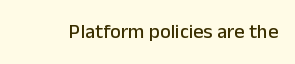
{"italic": "no", "underline": "no", "letter_spacing": "normal", "letter_spacing_em": 0.0, "glyph_px": 20}
